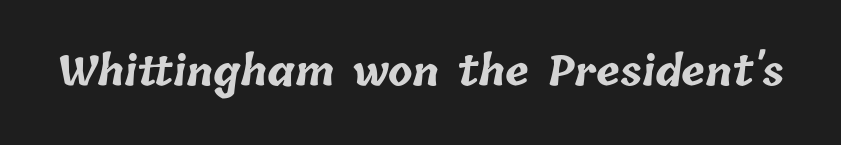
{"bold": "yes", "weight": "bold", "width": "normal", "stroke_contrast": "low", "x_height": "medium", "monospaced": "no", "underline": "no", "letter_spacing": "normal", "letter_spacing_em": 0.0, "glyph_px": 40}
